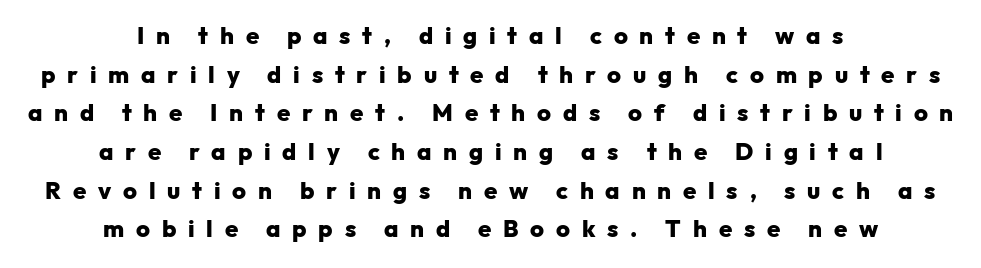
Notice how the stems are strictly vertical — no italics here. Casual observation: everything's sitting right in the middle. Does the leading feel generous? No, just average. The characters look thick and weighty, a clear bold.
